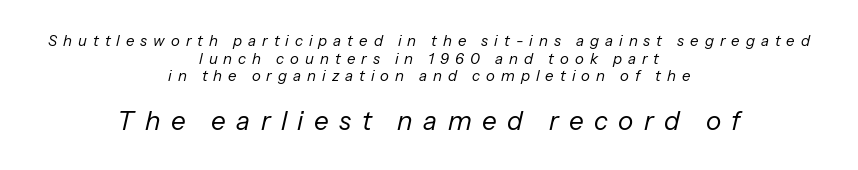
The image shows 26 px text type, italic (leaning right); set centered, line spacing 1.17x, unusually wide letter spacing (+0.4 em), not underlined; the second (bottom) block is 1.73x larger.
